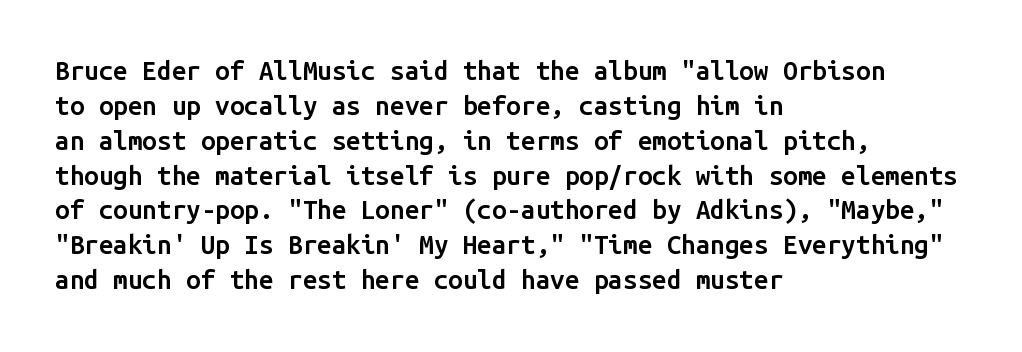
The image shows 26 px text type, upright; set left-aligned, normal line spacing (1.34x), normal letter spacing, not underlined.
